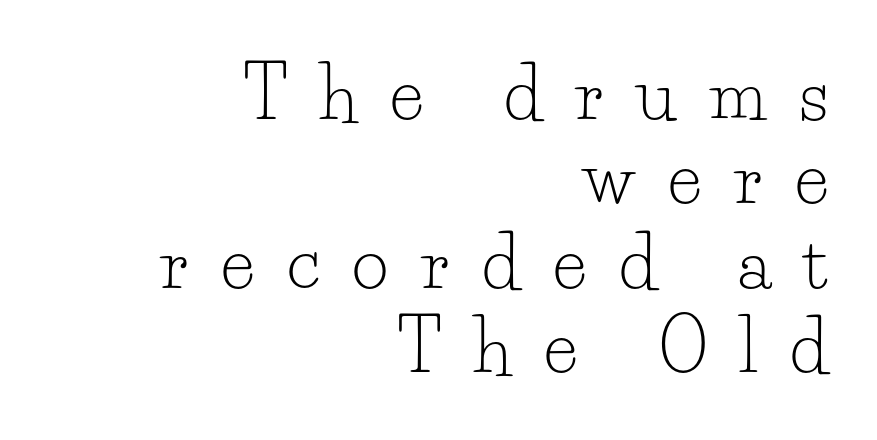
Q: Is the text bold? A: No.
Q: Is the text italic (slanted)? A: No, it is upright.
Q: Is the typeface a serif or a sans-serif typeface? A: Serif.
Q: Is the text underlined? A: No.
Q: How is the paragraph aligned? A: Right-aligned.
Q: Is the spacing between letters normal or unusually wide? A: Unusually wide.
Q: Width (condensed, normal, or wide)? A: Normal.
Q: Stroke contrast? A: Low.
Q: x-height? A: Small.
Q: Monospaced? A: No.
